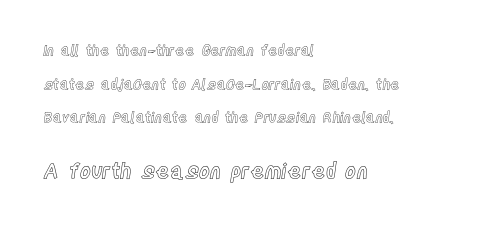
The image shows 21 px text type; set left-aligned, loose line spacing (2.4x), normal letter spacing, not underlined; the second (bottom) block is 1.5x larger.
